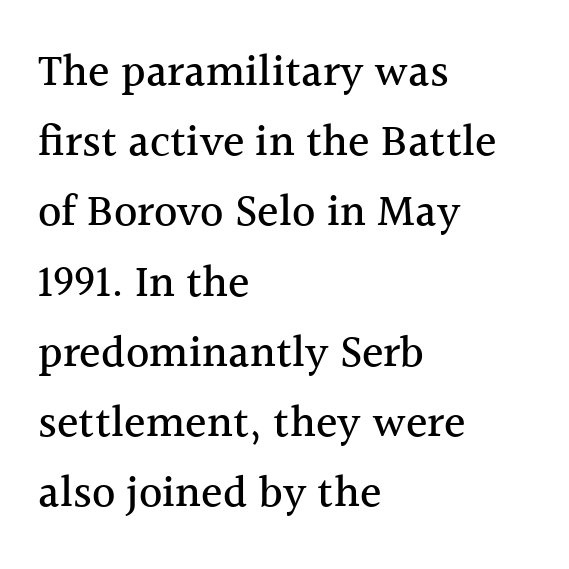
The image shows 45 px serif type, upright; set left-aligned, normal line spacing (1.56x), normal letter spacing, not underlined; a medium x-height.
